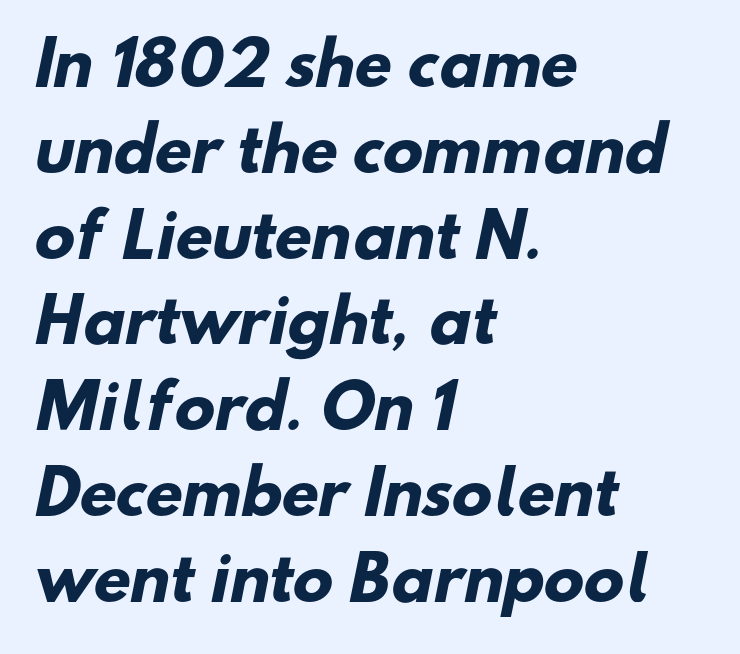
{"serif": "no", "bold": "yes", "weight": "heavy", "width": "normal", "stroke_contrast": "low", "x_height": "small", "monospaced": "no", "underline": "no", "align": "left", "line_spacing": "normal", "line_spacing_ratio": 1.43, "letter_spacing": "normal", "letter_spacing_em": 0.0, "glyph_px": 60}
